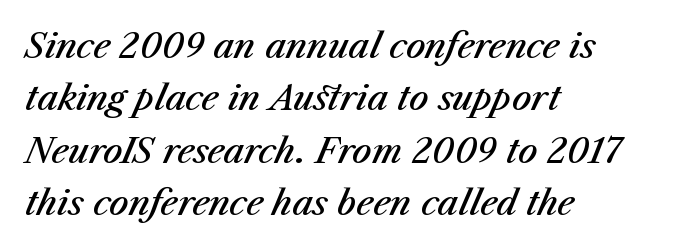
The image shows 34 px semibold type, italic (leaning right); set left-aligned, normal line spacing (1.54x), normal letter spacing, not underlined; medium stroke contrast and a medium x-height.
